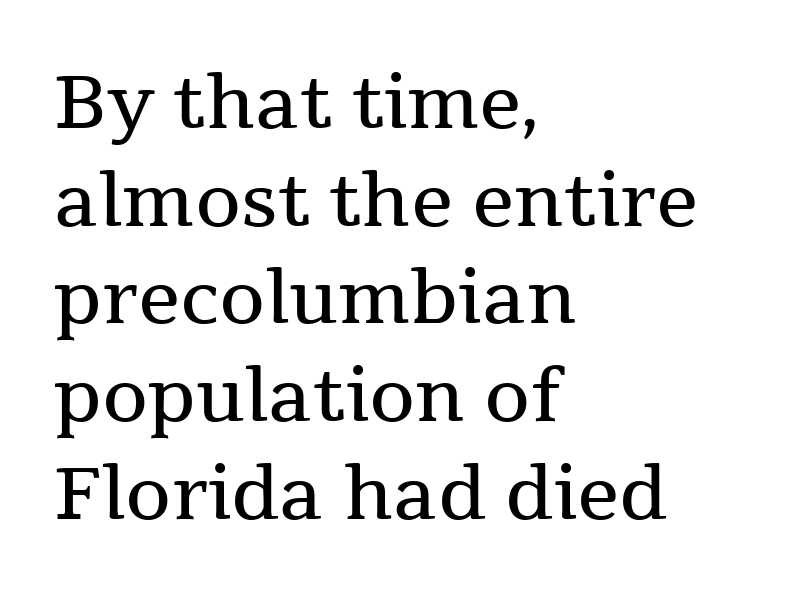
The image shows 74 px regular-weight serif type, upright; set left-aligned, normal line spacing (1.32x), normal letter spacing, not underlined; medium stroke contrast and a medium x-height.
